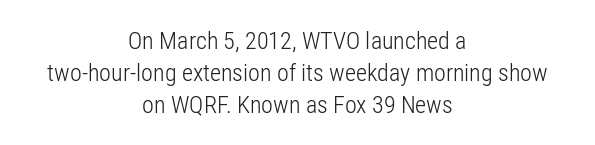
{"italic": "no", "bold": "no", "underline": "no", "align": "center", "line_spacing": "normal", "line_spacing_ratio": 1.33, "letter_spacing": "normal", "letter_spacing_em": 0.0, "glyph_px": 24}
